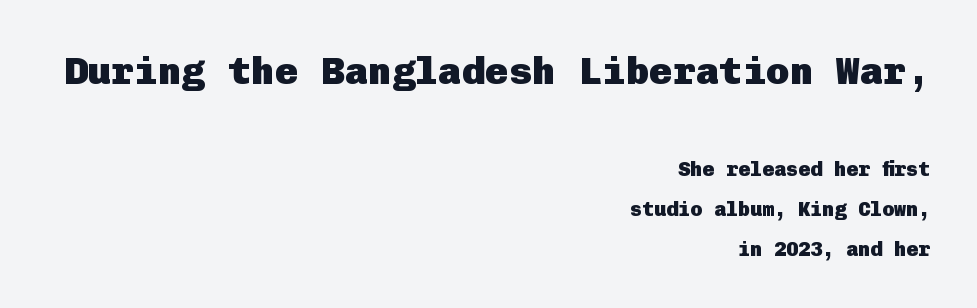
Q: Is the text bold? A: Yes.
Q: Is the text italic (slanted)? A: No, it is upright.
Q: Is the typeface a serif or a sans-serif typeface? A: Sans-serif.
Q: Is the text underlined? A: No.
Q: How is the paragraph aligned? A: Right-aligned.
Q: Is the spacing between letters normal or unusually wide? A: Normal.
Q: Is the spacing between lines tight, normal or loose? A: Loose.
Q: Which block of text is set in a larger size, the first (top) or the second (bottom)? A: The first (top) one.
Q: Width (condensed, normal, or wide)? A: Normal.
Q: Stroke contrast? A: Low.
Q: x-height? A: Medium.
